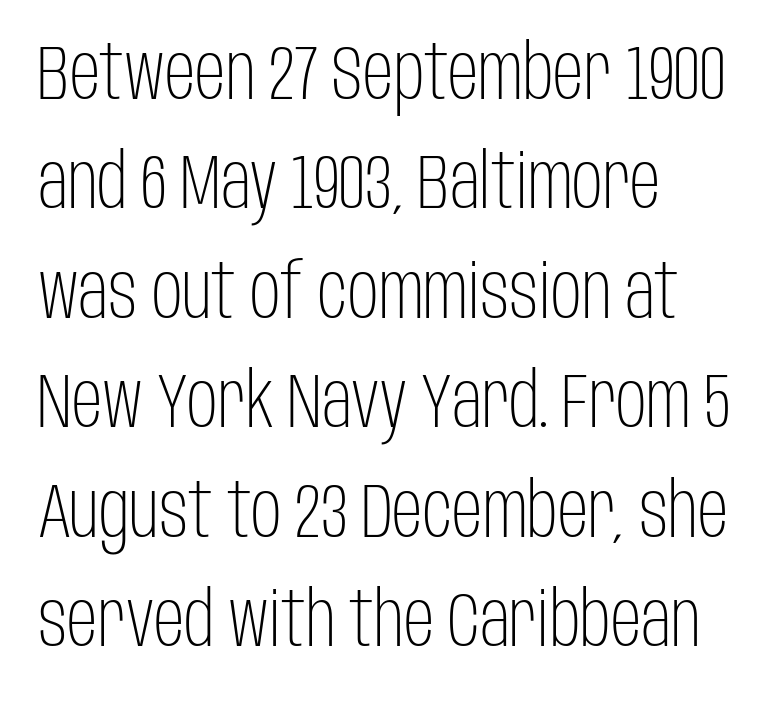
The string is rendered with underlining switched off. Whoever set this chose a conventional vertical rhythm. Notice how the passage keeps a crisp vertical edge on the left only. There is no visible air inserted between adjacent glyphs. The passage shown is typed in a proportional face where columns would drift. The typesetting does not lean heavy: it is not bold.
